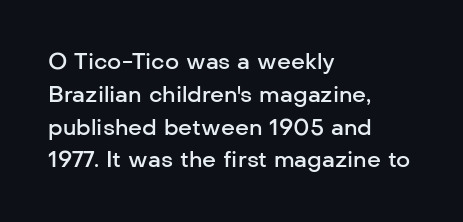
Q: Is the text bold? A: Semi-bold.
Q: Is the text italic (slanted)? A: No, it is upright.
Q: Is the text underlined? A: No.
Q: How is the paragraph aligned? A: Left-aligned.
Q: Is the spacing between letters normal or unusually wide? A: Normal.
Q: Is the spacing between lines tight, normal or loose? A: Normal.
